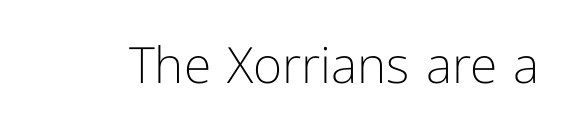
The image shows 50 px light sans-serif type, upright; set normal letter spacing, not underlined; low stroke contrast and a medium x-height.
